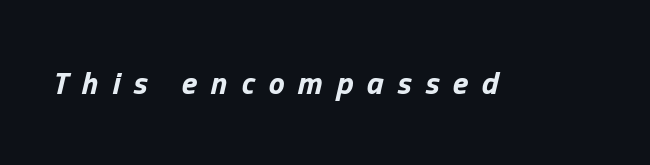
Q: Is the text bold? A: Yes.
Q: Is the text italic (slanted)? A: Yes, it leans right by about 13 degrees.
Q: Is the text underlined? A: No.
Q: Is the spacing between letters normal or unusually wide? A: Unusually wide.
Q: Width (condensed, normal, or wide)? A: Normal.
Q: Stroke contrast? A: Low.
Q: x-height? A: Medium.
Q: Monospaced? A: No.
